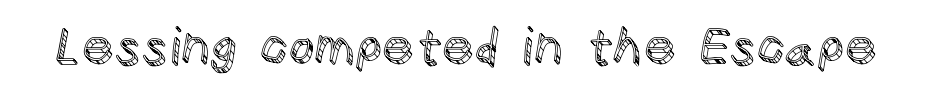
The image shows 51 px text type; set normal letter spacing, not underlined; a large x-height.
